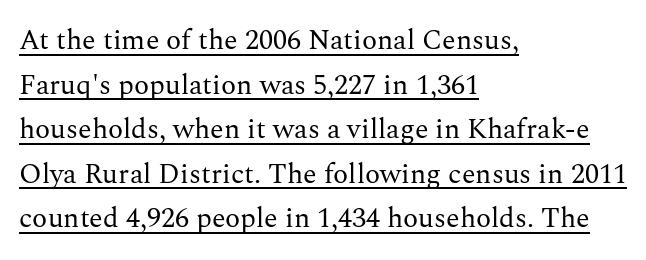
{"serif": "yes", "italic": "no", "bold": "no", "weight": "regular", "width": "normal", "stroke_contrast": "medium", "x_height": "medium", "monospaced": "no", "underline": "yes", "align": "left", "line_spacing": "normal", "line_spacing_ratio": 1.59, "letter_spacing": "normal", "letter_spacing_em": 0.0, "glyph_px": 28}
